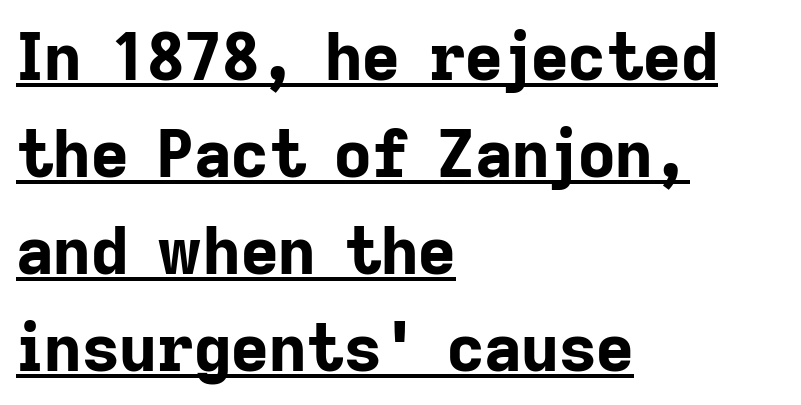
The image shows 65 px bold sans-serif type, upright; set left-aligned, normal line spacing (1.49x), normal letter spacing, underlined; low stroke contrast and a medium x-height.
